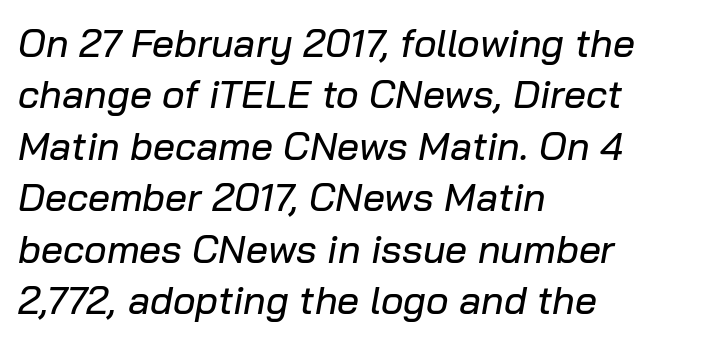
{"italic": "yes", "lean": "right", "slant_degrees": 10, "width": "normal", "stroke_contrast": "low", "x_height": "medium", "monospaced": "no", "underline": "no", "align": "left", "line_spacing": "normal", "line_spacing_ratio": 1.32, "letter_spacing": "normal", "letter_spacing_em": 0.0, "glyph_px": 39}
